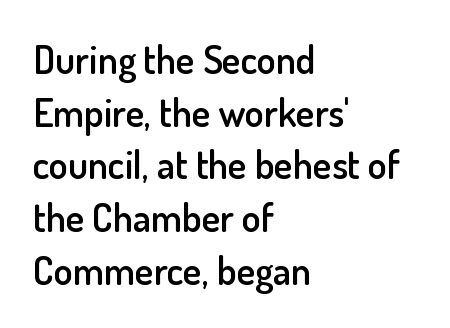
These lines stack with their left ends in a neat column. Do the letters lean? They stand straight. The rendering uses a semibold face; strokes are thickened but not to full bold. Examine the stroke ends and you'll find no serifs.
